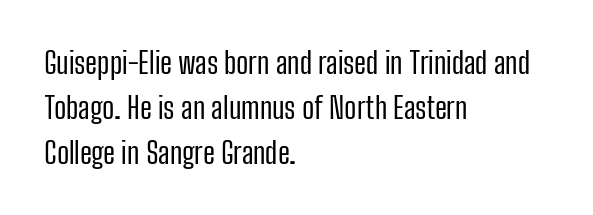
{"serif": "no", "italic": "no", "bold": "no", "weight": "regular", "width": "condensed", "stroke_contrast": "low", "x_height": "medium", "monospaced": "no", "underline": "no", "align": "left", "line_spacing": "normal", "line_spacing_ratio": 1.5, "letter_spacing": "normal", "letter_spacing_em": 0.0, "glyph_px": 30}
